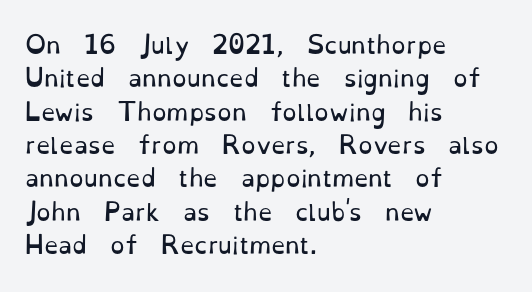
{"italic": "no", "bold": "no", "underline": "no", "align": "left", "line_spacing": "normal", "line_spacing_ratio": 1.45, "letter_spacing": "normal", "letter_spacing_em": 0.0, "glyph_px": 23}
